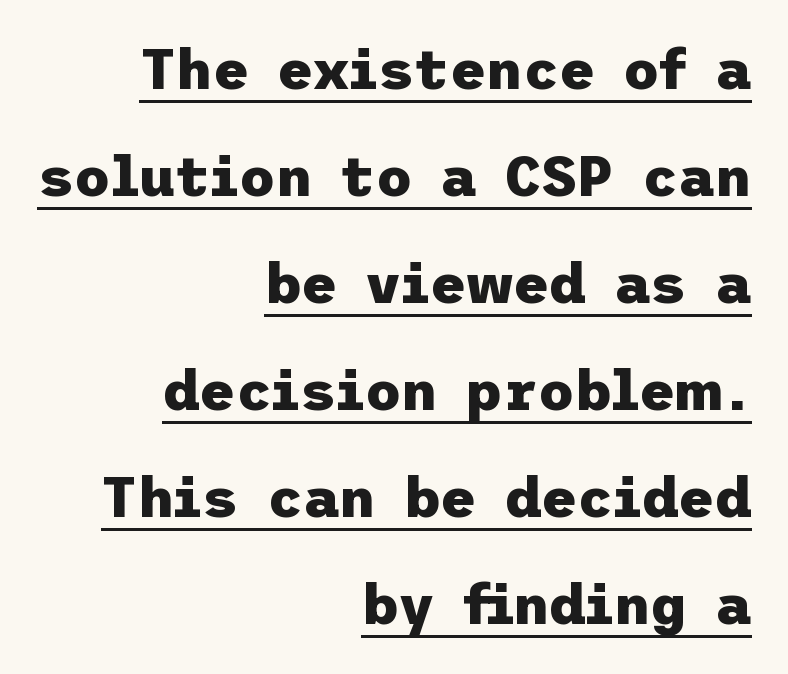
There is no visible air inserted between adjacent glyphs. Typographically, this falls in the sans-serif category. The lettering holds an erect, upright posture throughout. These lines carry a lot of weight — the face is fully bold. Is the block centered? No — it sits flush against the right margin. Does the leading feel generous? Absolutely, it's lavish.
